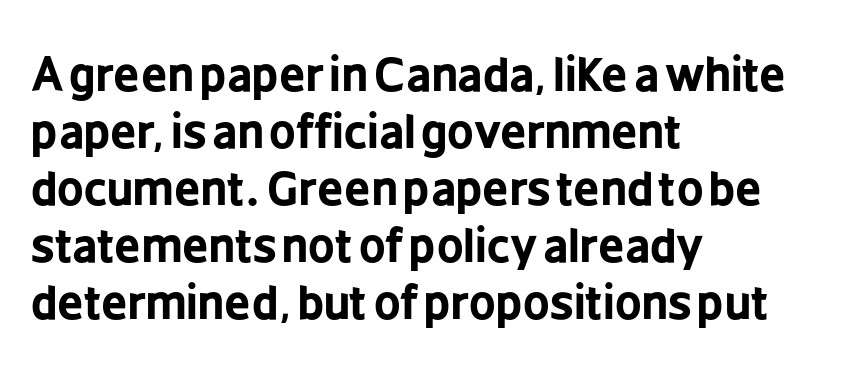
Posture: straight, roman, zero tilt. A classic flush-left, rag-right setting is used for this passage. The letterforms sit shoulder to shoulder at normal distance. Descenders are the only things crossing below the line. On the weight axis this lands at bold, roughly 700.
